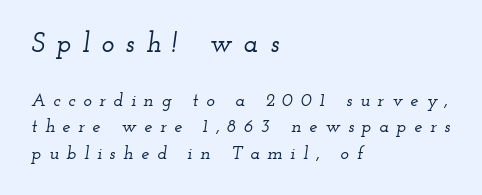
Q: Is the text italic (slanted)? A: Yes, it leans right by about 12 degrees.
Q: Is the text underlined? A: No.
Q: How is the paragraph aligned? A: Left-aligned.
Q: Is the spacing between letters normal or unusually wide? A: Unusually wide.
Q: Is the spacing between lines tight, normal or loose? A: Normal.
Q: Which block of text is set in a larger size, the first (top) or the second (bottom)? A: The first (top) one.
